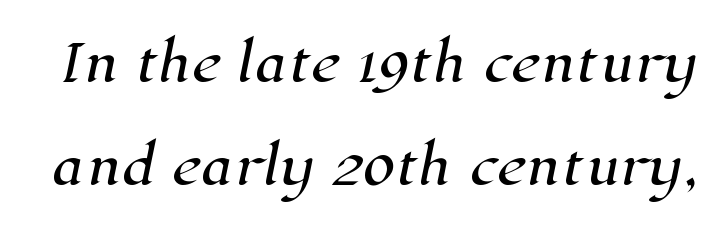
Q: Is the typeface a serif or a sans-serif typeface? A: Serif.
Q: Is the text underlined? A: No.
Q: Is the spacing between letters normal or unusually wide? A: Normal.
Q: Is the spacing between lines tight, normal or loose? A: Loose.
Q: Width (condensed, normal, or wide)? A: Normal.
Q: Stroke contrast? A: High.
Q: x-height? A: Medium.
Q: Monospaced? A: No.
